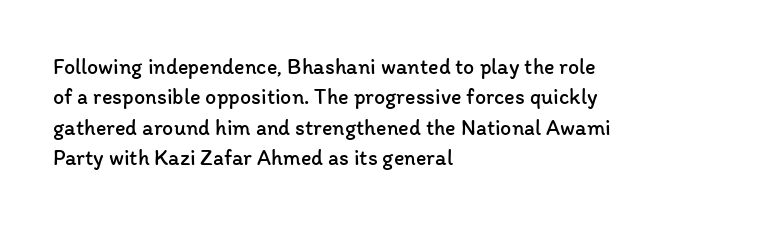
A quiet, ordinary-to-light weight characterises the typeface. The text block is weighted toward the left margin, trailing off unevenly rightward. This rendering leaves character spacing at its baseline value. Characters remain perfectly vertical along every line. The strip under each line holds only bare page.
